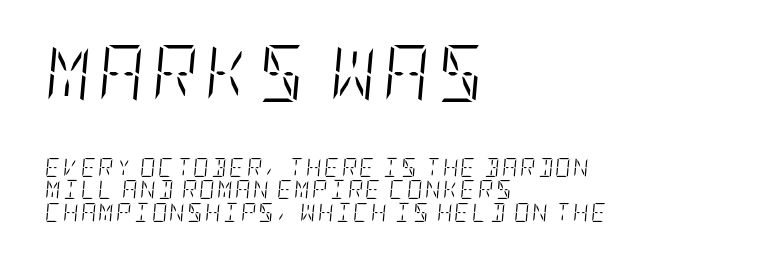
In CSS terms this would be text-align: left. Think standard paragraph weight, or any step lighter than that. These lines were composed using italics. A clean baseline with only descenders dipping below it.
